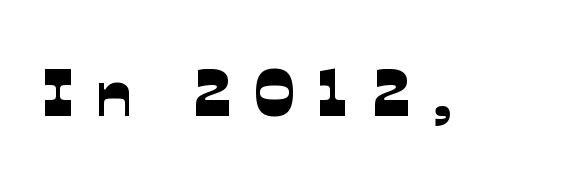
The image shows 66 px sans-serif type; set unusually wide letter spacing (+0.33 em), not underlined; low stroke contrast and a medium x-height.
